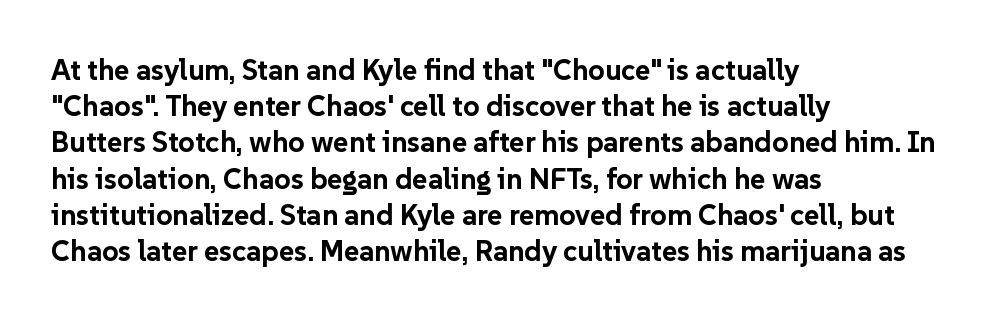
The image shows 29 px bold sans-serif type, upright; set left-aligned, normal line spacing (1.25x), normal letter spacing, not underlined; low stroke contrast and a medium x-height.
